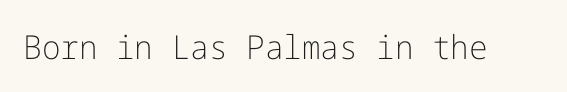
{"serif": "no", "italic": "no", "bold": "no", "weight": "light", "width": "normal", "stroke_contrast": "low", "x_height": "medium", "underline": "no", "letter_spacing": "normal", "letter_spacing_em": 0.0, "glyph_px": 33}
